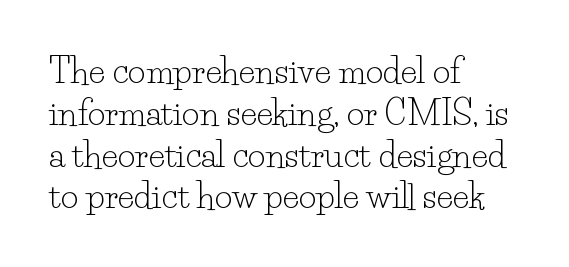
Is the letter spacing exaggerated? No — it looks like the ordinary default. Character widths vary here, with narrow letters taking less room than wide ones. Observe the serifs anchoring each vertical stroke in this sample. The face looks like a standard text weight, possibly lighter. The font's upright variant was chosen for this text.
